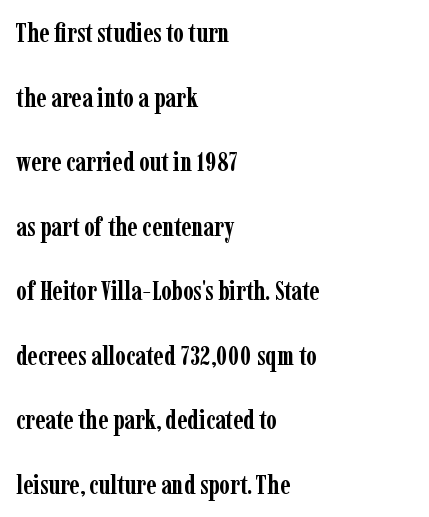
Q: Is the text bold? A: Yes.
Q: Is the text italic (slanted)? A: No, it is upright.
Q: Is the text underlined? A: No.
Q: How is the paragraph aligned? A: Left-aligned.
Q: Is the spacing between letters normal or unusually wide? A: Normal.
Q: Is the spacing between lines tight, normal or loose? A: Loose.
